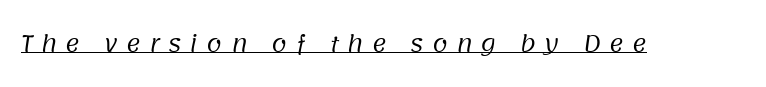
The letters look calm and open, with moderate or lighter stems. The tracking jumps out immediately: characters are airy and widely separated. Glance below the letters and you will spot a drawn line.
